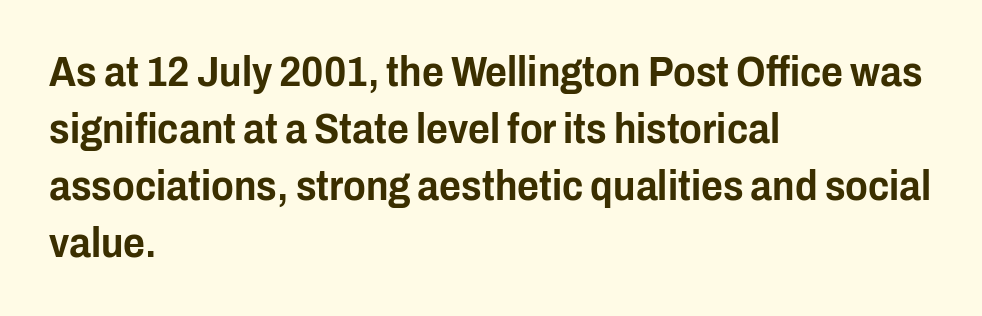
The image shows 42 px condensed sans-serif type, upright; set left-aligned, normal line spacing (1.36x), normal letter spacing, not underlined; low stroke contrast and a medium x-height.
